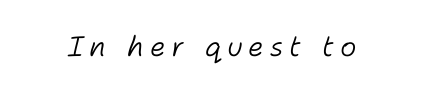
The image shows 28 px light type, italic (leaning right); set unusually wide letter spacing (+0.21 em), not underlined; low stroke contrast and a medium x-height.
